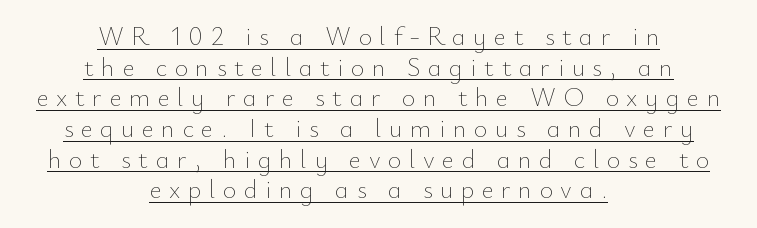
Q: Is the text bold? A: No.
Q: Is the text italic (slanted)? A: No, it is upright.
Q: Is the text underlined? A: Yes.
Q: How is the paragraph aligned? A: Centered.
Q: Is the spacing between letters normal or unusually wide? A: Unusually wide.
